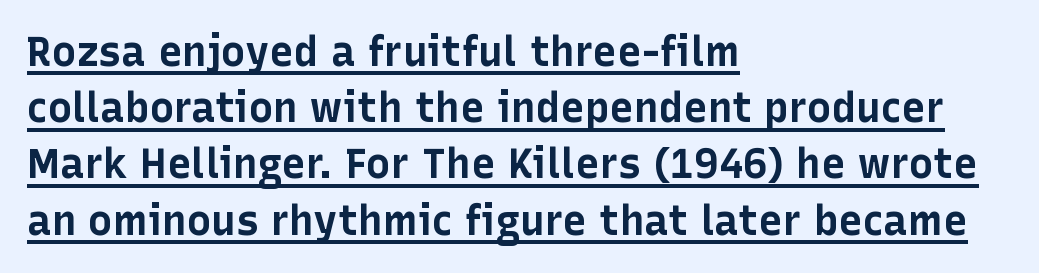
Q: Is the text bold? A: Yes.
Q: Is the text italic (slanted)? A: No, it is upright.
Q: Is the typeface a serif or a sans-serif typeface? A: Sans-serif.
Q: Is the text underlined? A: Yes.
Q: How is the paragraph aligned? A: Left-aligned.
Q: Is the spacing between letters normal or unusually wide? A: Normal.
Q: Is the spacing between lines tight, normal or loose? A: Normal.
Q: Width (condensed, normal, or wide)? A: Normal.
Q: Stroke contrast? A: Low.
Q: x-height? A: Medium.
Q: Monospaced? A: No.
